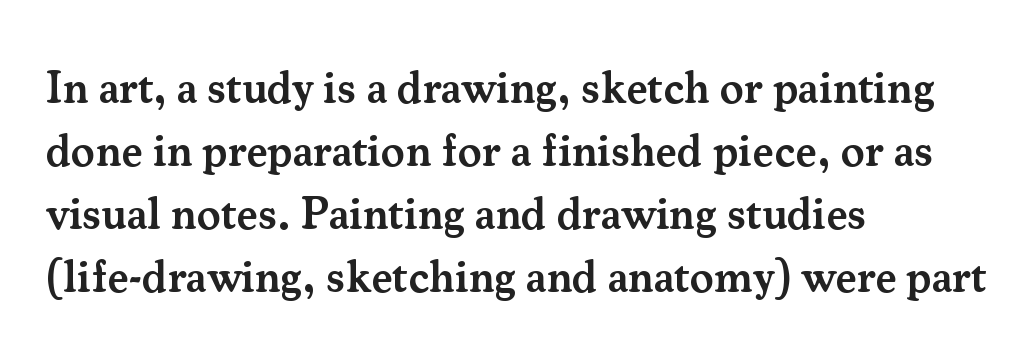
The image shows 45 px semibold serif type, upright; set left-aligned, normal line spacing (1.4x), normal letter spacing, not underlined; medium stroke contrast and a small x-height.
